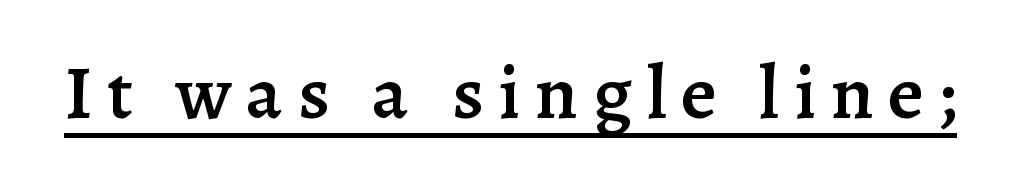
{"serif": "yes", "italic": "no", "bold": "semi", "weight": "semibold", "width": "normal", "stroke_contrast": "low", "x_height": "medium", "monospaced": "no", "underline": "yes", "glyph_px": 77}
